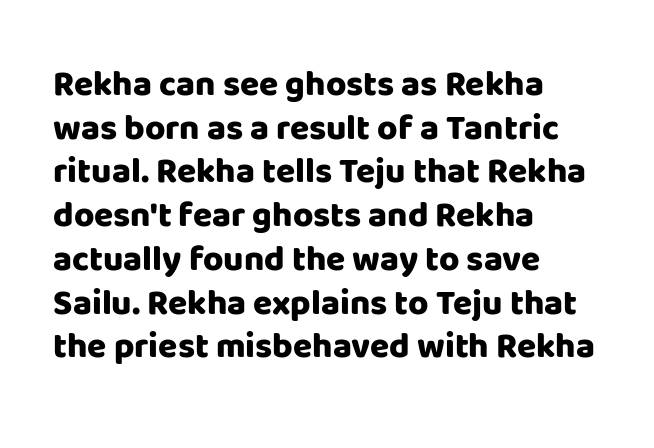
Q: Is the text bold? A: Yes.
Q: Is the text italic (slanted)? A: No, it is upright.
Q: Is the typeface a serif or a sans-serif typeface? A: Sans-serif.
Q: Is the text underlined? A: No.
Q: How is the paragraph aligned? A: Left-aligned.
Q: Is the spacing between letters normal or unusually wide? A: Normal.
Q: Is the spacing between lines tight, normal or loose? A: Normal.
Q: Width (condensed, normal, or wide)? A: Normal.
Q: Stroke contrast? A: Low.
Q: x-height? A: Large.
Q: Monospaced? A: No.
